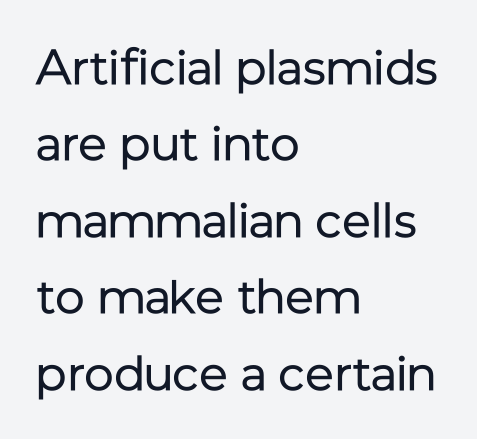
The image shows 49 px regular-weight sans-serif type, upright; set left-aligned, normal line spacing (1.56x), normal letter spacing, not underlined; low stroke contrast and a medium x-height.
